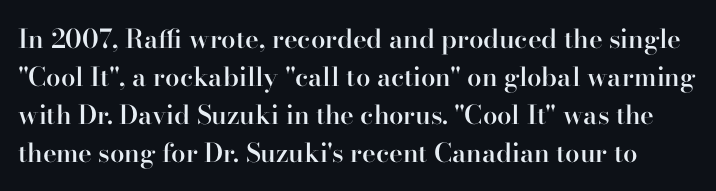
The image shows 26 px text type, upright; set normal line spacing (1.46x), normal letter spacing, not underlined.
